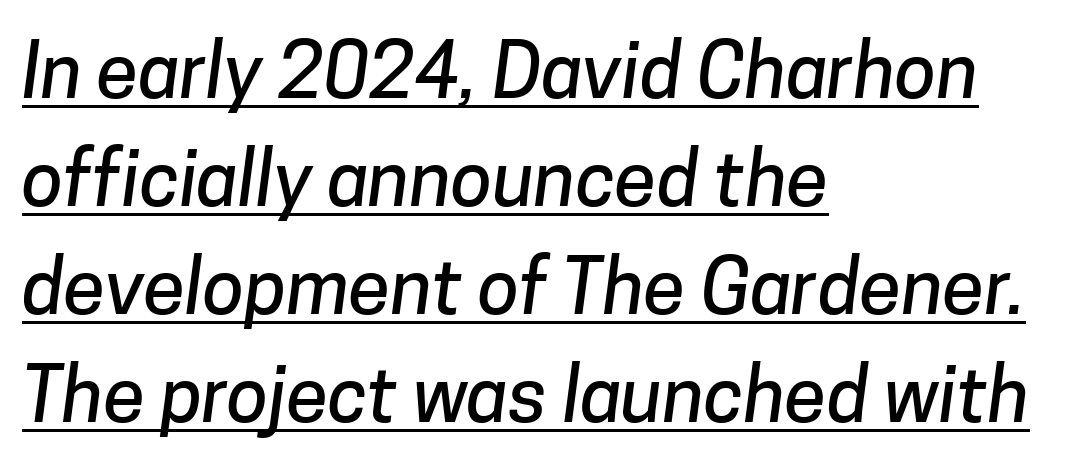
Q: Is the typeface a serif or a sans-serif typeface? A: Sans-serif.
Q: Is the text underlined? A: Yes.
Q: How is the paragraph aligned? A: Left-aligned.
Q: Is the spacing between letters normal or unusually wide? A: Normal.
Q: Is the spacing between lines tight, normal or loose? A: Normal.
Q: Width (condensed, normal, or wide)? A: Normal.
Q: Stroke contrast? A: Low.
Q: x-height? A: Medium.
Q: Monospaced? A: No.
